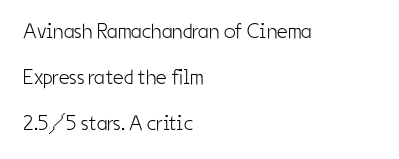
Q: Is the text bold? A: No.
Q: Is the text italic (slanted)? A: No, it is upright.
Q: Is the text underlined? A: No.
Q: How is the paragraph aligned? A: Left-aligned.
Q: Is the spacing between letters normal or unusually wide? A: Normal.
Q: Is the spacing between lines tight, normal or loose? A: Loose.
